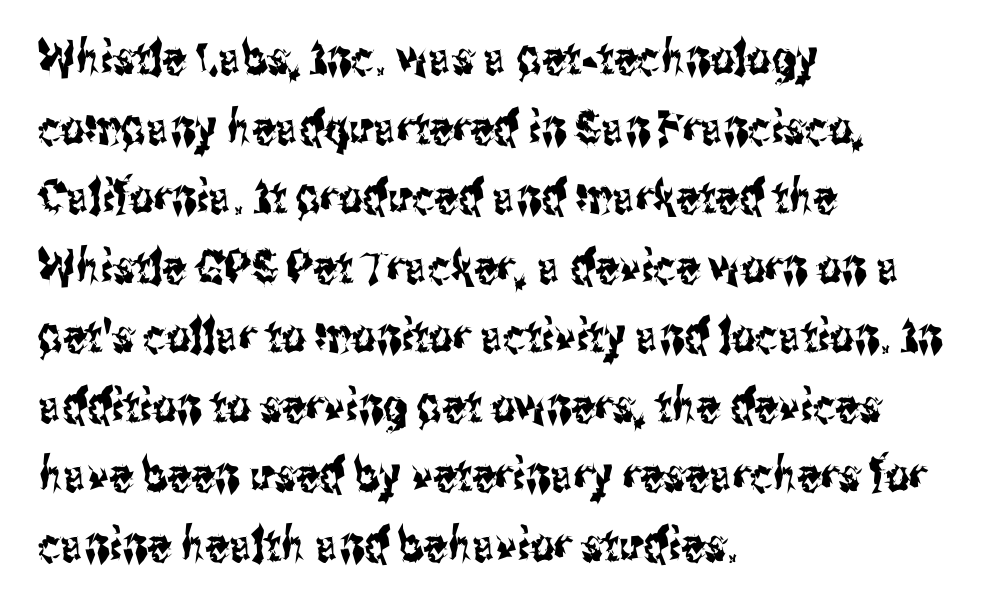
{"serif": "no", "italic": "no", "width": "condensed", "stroke_contrast": "medium", "x_height": "medium", "monospaced": "no", "underline": "no", "align": "left", "line_spacing": "normal", "line_spacing_ratio": 1.48, "letter_spacing": "normal", "letter_spacing_em": 0.0, "glyph_px": 47}
